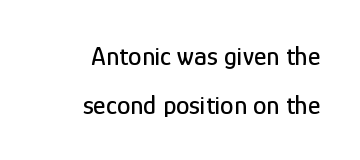
Q: Is the text italic (slanted)? A: No, it is upright.
Q: Is the text underlined? A: No.
Q: How is the paragraph aligned? A: Right-aligned.
Q: Is the spacing between letters normal or unusually wide? A: Normal.
